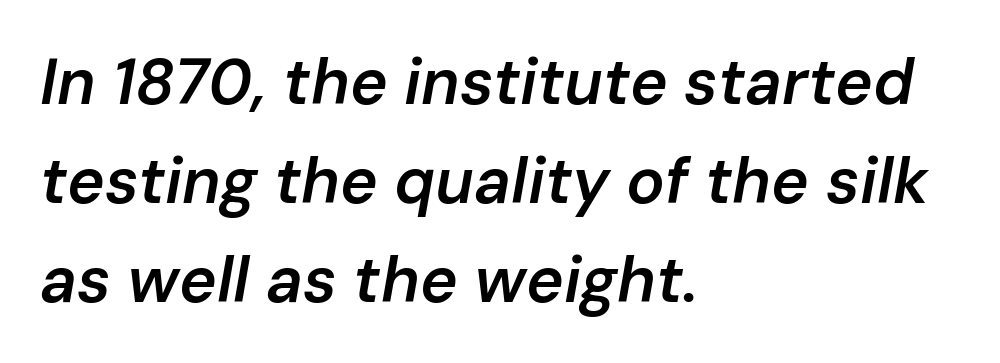
Q: Is the text bold? A: Semi-bold.
Q: Is the text italic (slanted)? A: Yes, it leans right by about 10 degrees.
Q: Is the text underlined? A: No.
Q: How is the paragraph aligned? A: Left-aligned.
Q: Is the spacing between letters normal or unusually wide? A: Normal.
Q: Is the spacing between lines tight, normal or loose? A: Normal.
Q: Width (condensed, normal, or wide)? A: Normal.
Q: Stroke contrast? A: Low.
Q: x-height? A: Medium.
Q: Monospaced? A: No.
